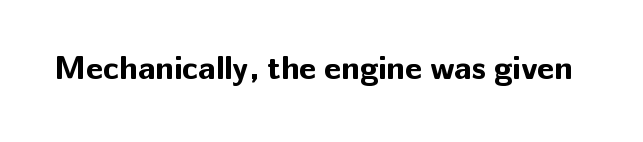
You'd pick this weight for a headline — it's a proper bold. I'd call this a sans setting — the letters go barefoot. The area under the type is left untouched. Spacing verdict: proportional, widths tailored to each character. The line texture is even and compact thanks to regular tracking. These lines were composed using upright roman letters.
